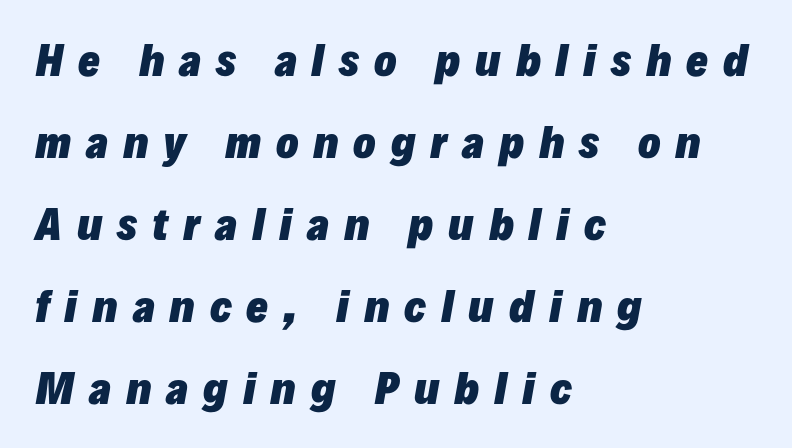
{"italic": "yes", "lean": "right", "slant_degrees": 10, "bold": "yes", "weight": "heavy", "width": "normal", "stroke_contrast": "low", "x_height": "medium", "monospaced": "no", "underline": "no", "align": "left", "line_spacing": "loose", "line_spacing_ratio": 2.0, "letter_spacing": "wide", "letter_spacing_em": 0.36, "glyph_px": 41}
